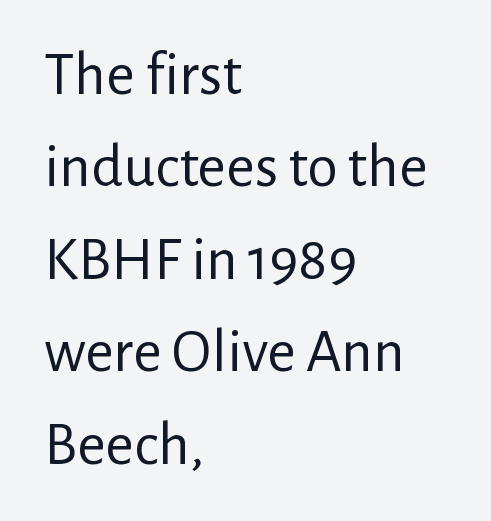
The image shows 62 px regular-weight sans-serif type, upright; set left-aligned, normal line spacing (1.49x), normal letter spacing, not underlined; low stroke contrast and a medium x-height.
